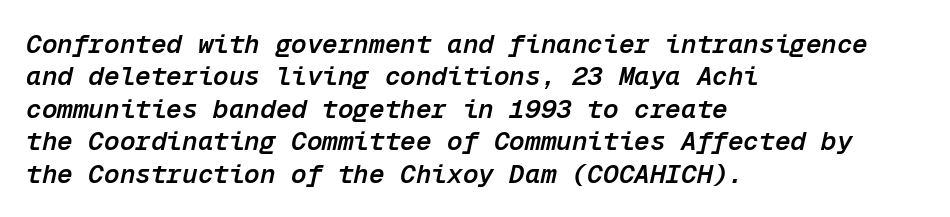
The image shows 26 px text type, italic (leaning right); set left-aligned, normal line spacing (1.25x), normal letter spacing, not underlined.
